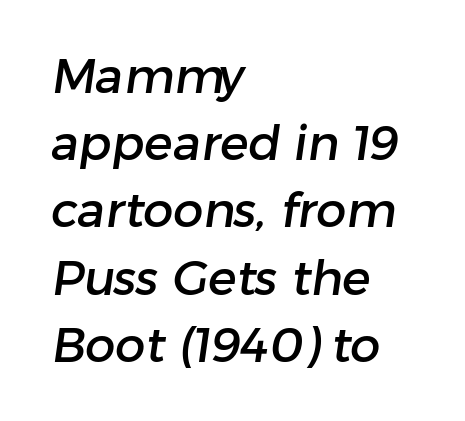
{"serif": "no", "width": "normal", "stroke_contrast": "low", "x_height": "medium", "monospaced": "no", "underline": "no", "align": "left", "line_spacing": "normal", "line_spacing_ratio": 1.4, "letter_spacing": "normal", "letter_spacing_em": 0.0, "glyph_px": 48}
